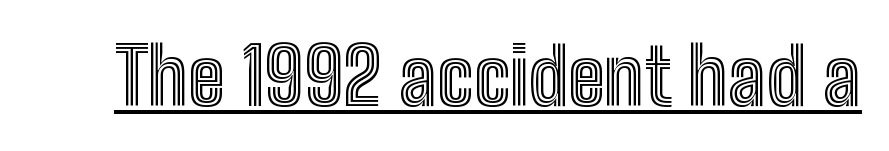
Q: Is the text italic (slanted)? A: No, it is upright.
Q: Is the text underlined? A: Yes.
Q: Is the spacing between letters normal or unusually wide? A: Normal.
Q: Width (condensed, normal, or wide)? A: Condensed.
Q: x-height? A: Medium.
Q: Monospaced? A: No.
